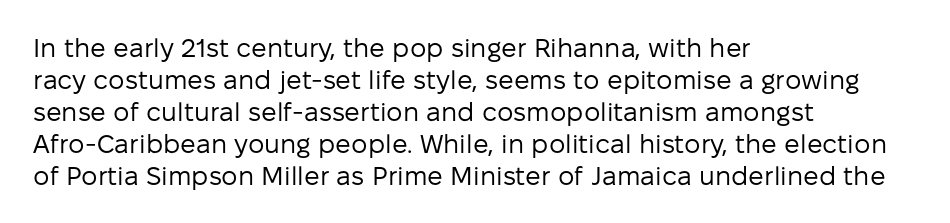
The passage shown is not underscored anywhere. Words appear dense and cohesive because spacing is normal. Alignment: flush left. Unlike italic type, these characters show no tilt at all.
